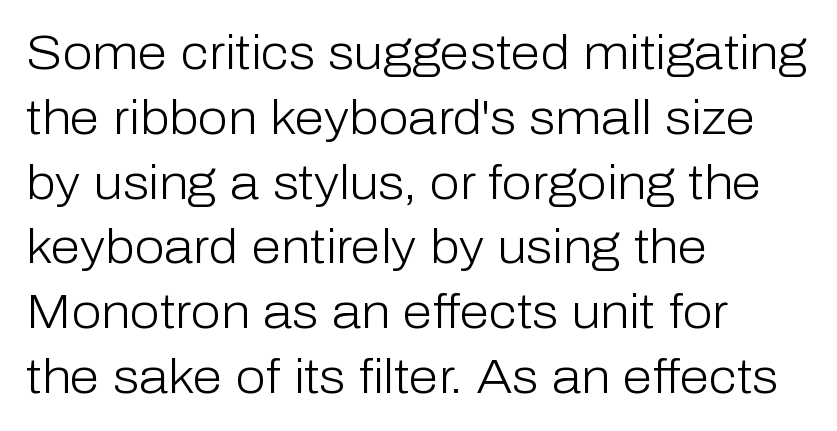
The image shows 48 px light sans-serif type, upright; set left-aligned, normal line spacing (1.35x), normal letter spacing, not underlined; low stroke contrast and a medium x-height.
